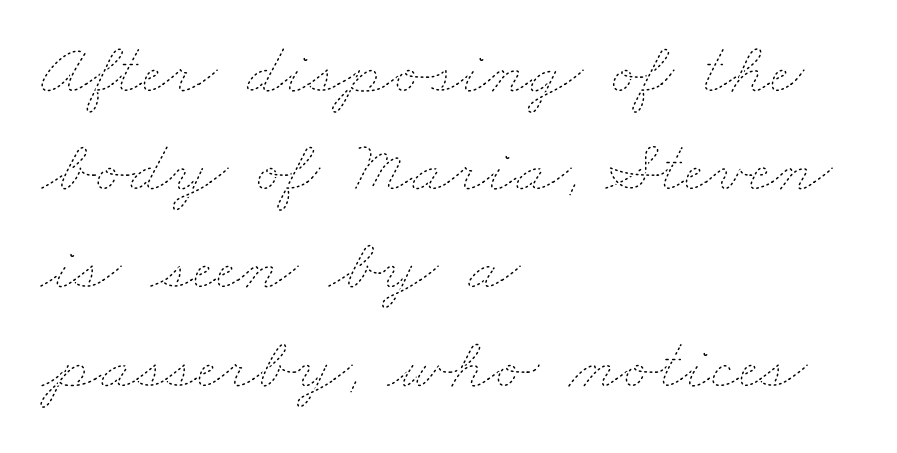
Honestly, there is no underline to notice here at all. Whoever set this chose a conventional vertical rhythm. Stem width sits at or under what a default text font uses. Note the varied advance widths — an 'i' is clearly narrower than an 'm'. In CSS terms this would be text-align: left.
